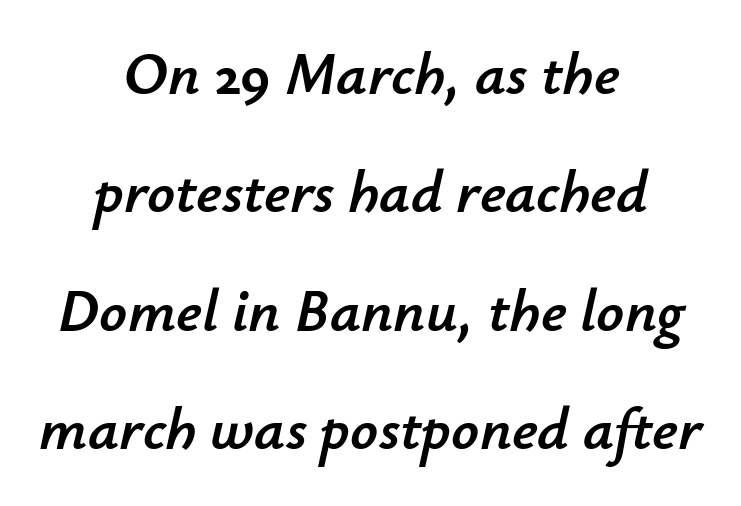
{"italic": "yes", "lean": "right", "slant_degrees": 12, "width": "normal", "stroke_contrast": "low", "x_height": "small", "monospaced": "no", "underline": "no", "align": "center", "line_spacing": "loose", "line_spacing_ratio": 1.94, "letter_spacing": "normal", "letter_spacing_em": 0.0, "glyph_px": 61}
